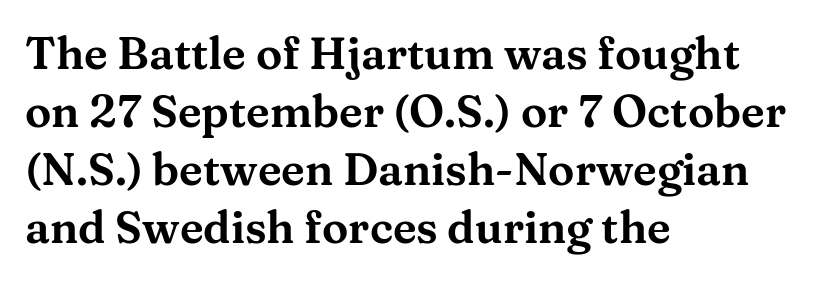
The image shows 44 px wide serif type, upright; set left-aligned, normal line spacing (1.32x), normal letter spacing, not underlined; medium stroke contrast and a medium x-height.
